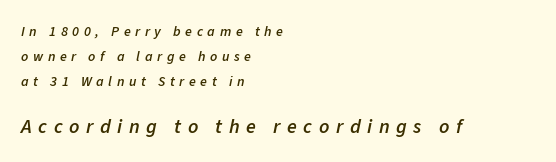
Q: Is the text bold? A: Semi-bold.
Q: Is the text italic (slanted)? A: Yes, it leans right by about 11 degrees.
Q: Is the text underlined? A: No.
Q: How is the paragraph aligned? A: Left-aligned.
Q: Is the spacing between letters normal or unusually wide? A: Unusually wide.
Q: Which block of text is set in a larger size, the first (top) or the second (bottom)? A: The second (bottom) one.
